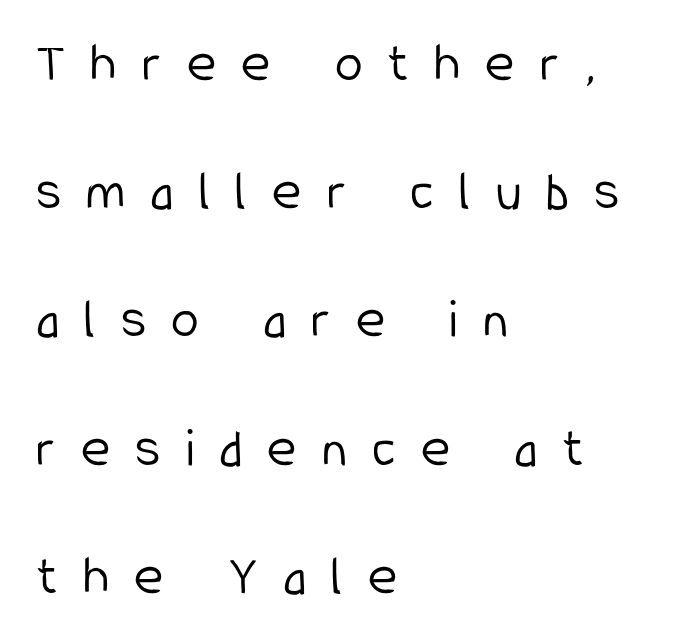
The image shows 56 px light, condensed sans-serif type, upright; set left-aligned, loose line spacing (2.29x), unusually wide letter spacing (+0.45 em), not underlined; low stroke contrast and a medium x-height.
